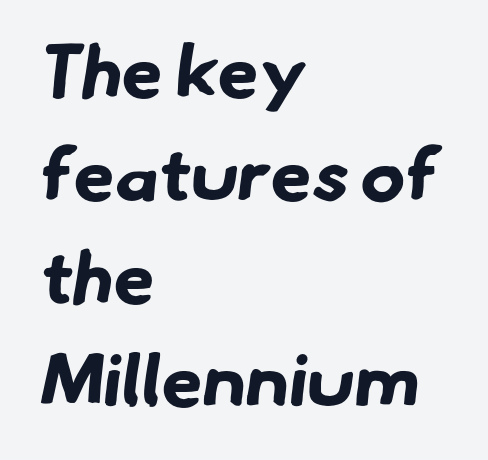
The image shows 74 px bold sans-serif type; set left-aligned, normal line spacing (1.39x), normal letter spacing, not underlined; low stroke contrast and a small x-height.
